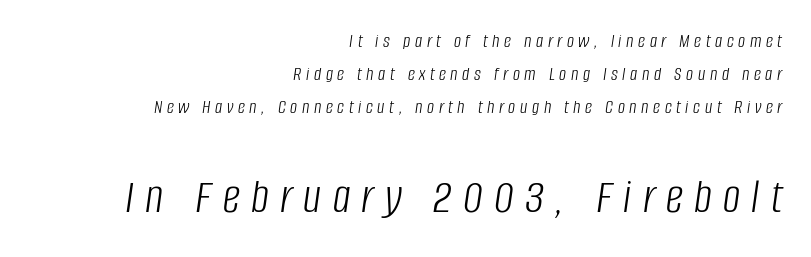
The image shows 49 px light, condensed type, italic (leaning right); set right-aligned, normal line spacing (1.65x), unusually wide letter spacing (+0.23 em), not underlined; the second (bottom) block is 2.45x larger; low stroke contrast and a large x-height.
